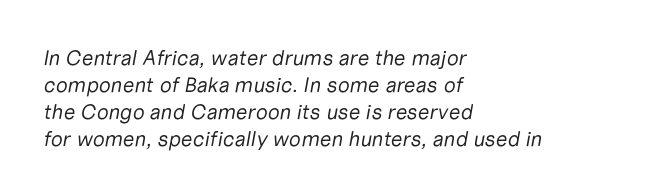
Q: Is the text bold? A: No.
Q: Is the text italic (slanted)? A: Yes, it leans right by about 10 degrees.
Q: Is the text underlined? A: No.
Q: How is the paragraph aligned? A: Left-aligned.
Q: Is the spacing between letters normal or unusually wide? A: Normal.
Q: Is the spacing between lines tight, normal or loose? A: Normal.
